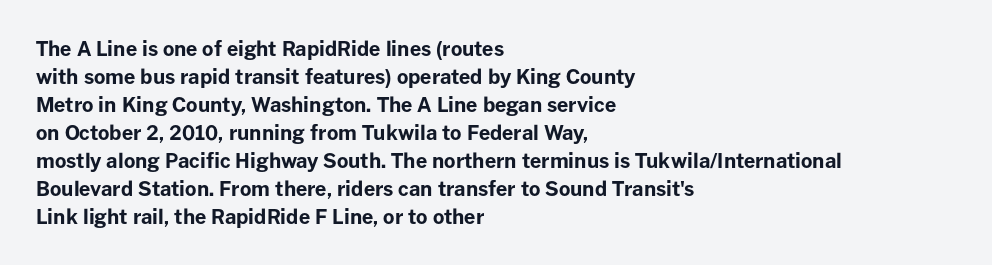
{"italic": "no", "bold": "yes", "underline": "no", "align": "left", "line_spacing": "normal", "line_spacing_ratio": 1.4, "letter_spacing": "normal", "letter_spacing_em": 0.0, "glyph_px": 20}
